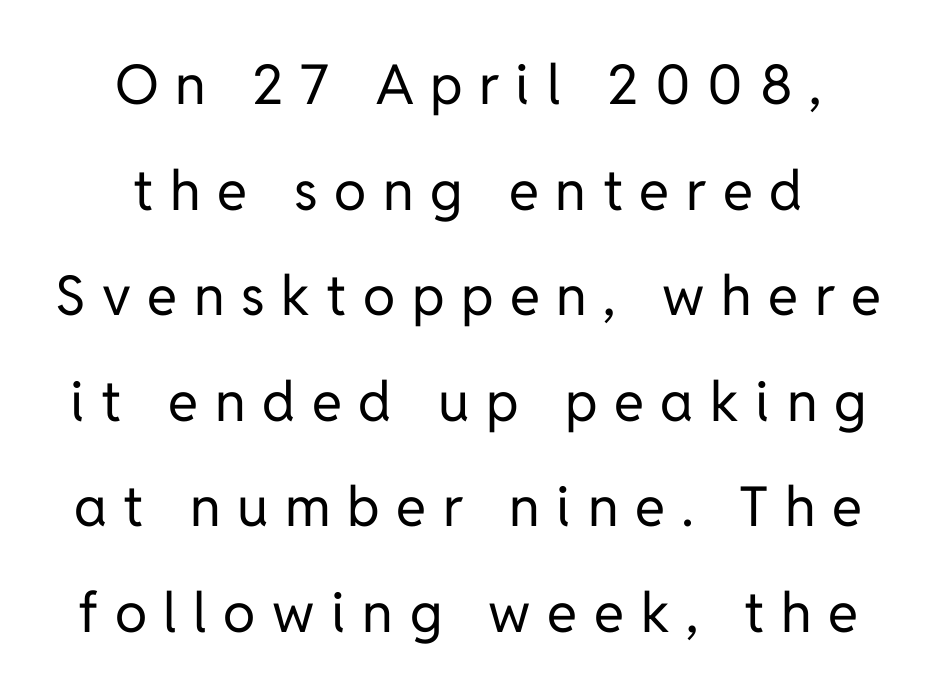
{"serif": "no", "italic": "no", "bold": "no", "weight": "regular", "width": "normal", "stroke_contrast": "low", "x_height": "medium", "monospaced": "no", "underline": "no", "align": "center", "line_spacing": "loose", "line_spacing_ratio": 1.92, "letter_spacing": "wide", "letter_spacing_em": 0.3, "glyph_px": 55}
